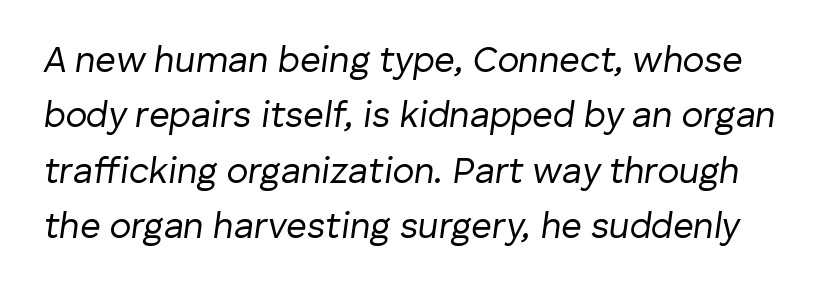
{"italic": "yes", "lean": "right", "slant_degrees": 8, "bold": "no", "weight": "regular", "width": "normal", "stroke_contrast": "low", "x_height": "medium", "monospaced": "no", "underline": "no", "line_spacing": "normal", "line_spacing_ratio": 1.54, "letter_spacing": "normal", "letter_spacing_em": 0.0, "glyph_px": 36}
